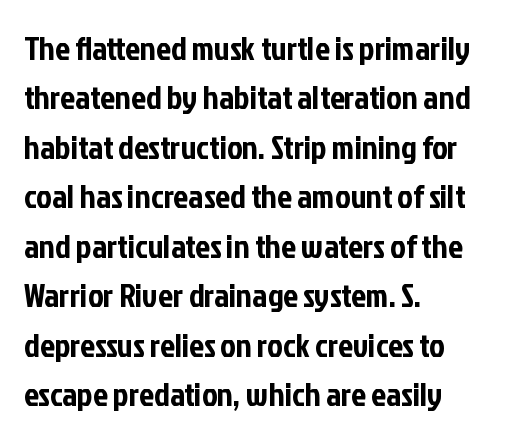
{"serif": "no", "italic": "no", "width": "condensed", "stroke_contrast": "low", "x_height": "medium", "monospaced": "no", "underline": "no", "align": "left", "line_spacing": "normal", "line_spacing_ratio": 1.5, "letter_spacing": "normal", "letter_spacing_em": 0.0, "glyph_px": 33}
